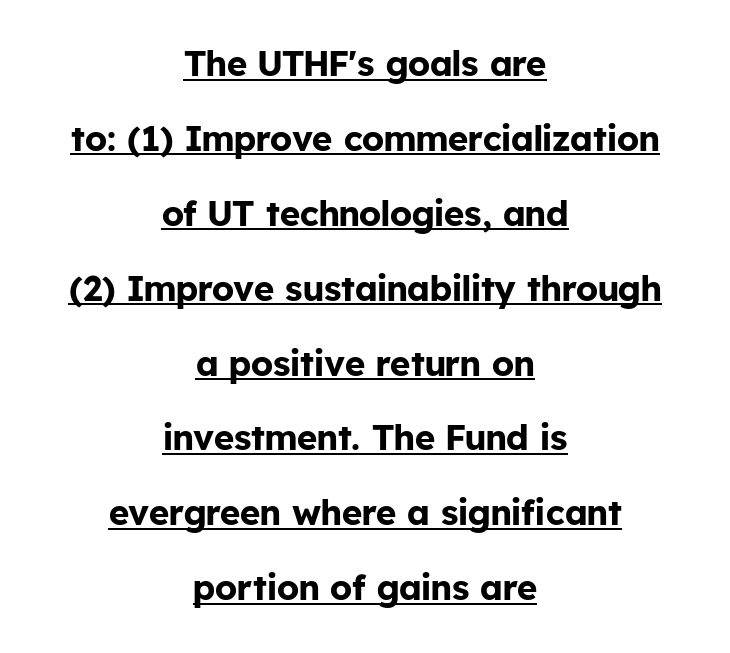
{"serif": "no", "italic": "no", "bold": "yes", "weight": "bold", "width": "normal", "stroke_contrast": "low", "x_height": "medium", "monospaced": "no", "underline": "yes", "align": "center", "line_spacing": "loose", "line_spacing_ratio": 2.14, "letter_spacing": "normal", "letter_spacing_em": 0.0, "glyph_px": 35}
